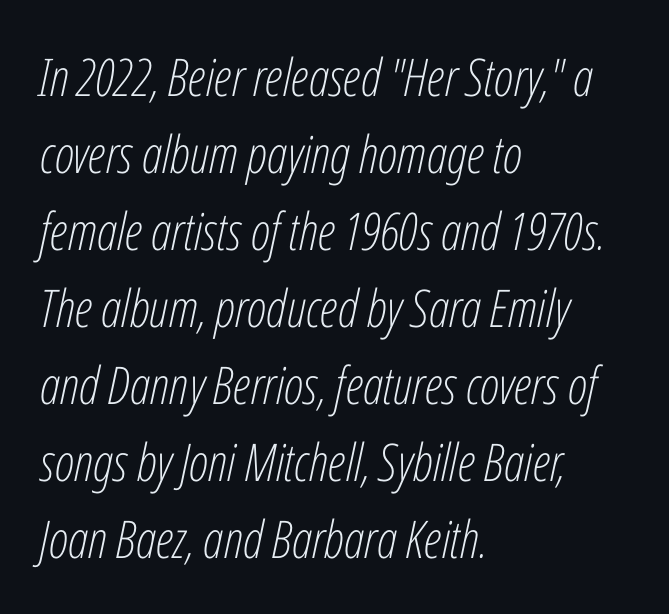
The image shows 52 px light, condensed type, italic (leaning right); set left-aligned, normal line spacing (1.48x), normal letter spacing, not underlined; low stroke contrast and a medium x-height.
